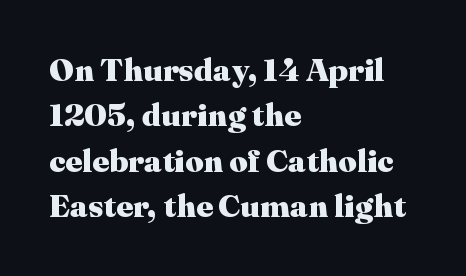
{"serif": "yes", "italic": "no", "bold": "yes", "weight": "heavy", "width": "normal", "stroke_contrast": "medium", "x_height": "medium", "monospaced": "no", "underline": "no", "align": "left", "line_spacing": "normal", "line_spacing_ratio": 1.42, "letter_spacing": "normal", "letter_spacing_em": 0.0, "glyph_px": 32}
